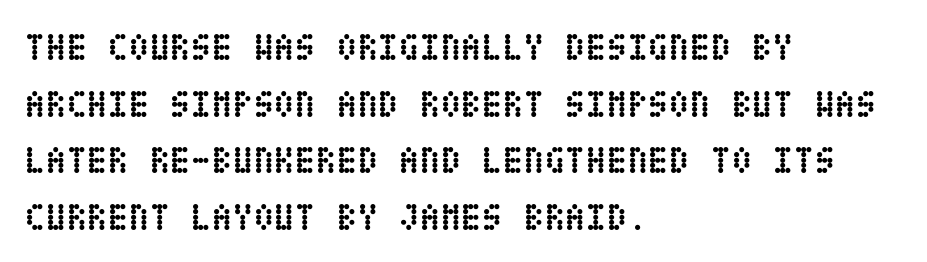
The typography opts for an upright posture over an oblique one. Typeset ragged right — the left edge is the straight one. Tracking here is standard; glyphs follow each other at the usual distance. In terms of leading, this rendering sits right in the middle.
